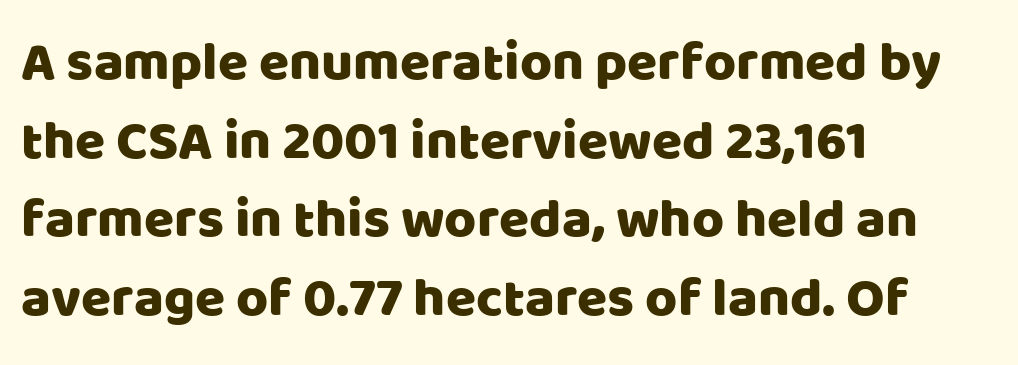
The image shows 55 px sans-serif type, upright; set left-aligned, normal line spacing (1.43x), normal letter spacing, not underlined; low stroke contrast and a large x-height.
